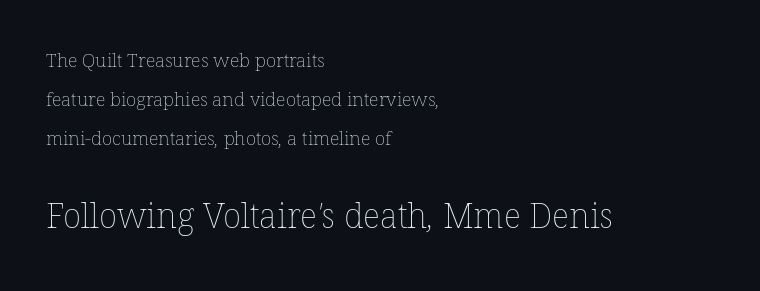
The image shows 34 px thin type; set left-aligned, loose line spacing (2.06x), normal letter spacing, not underlined; the second (bottom) block is 1.79x larger; low stroke contrast and a medium x-height.
